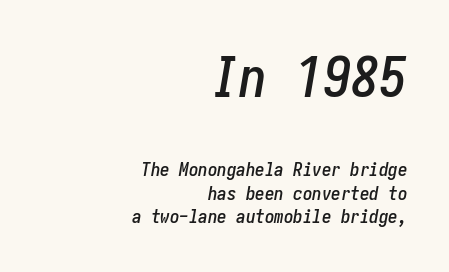
Q: Is the text italic (slanted)? A: Yes, it leans right by about 10 degrees.
Q: Is the text underlined? A: No.
Q: How is the paragraph aligned? A: Right-aligned.
Q: Is the spacing between letters normal or unusually wide? A: Normal.
Q: Is the spacing between lines tight, normal or loose? A: Normal.
Q: Which block of text is set in a larger size, the first (top) or the second (bottom)? A: The first (top) one.
Q: Width (condensed, normal, or wide)? A: Condensed.
Q: Stroke contrast? A: Low.
Q: x-height? A: Medium.
